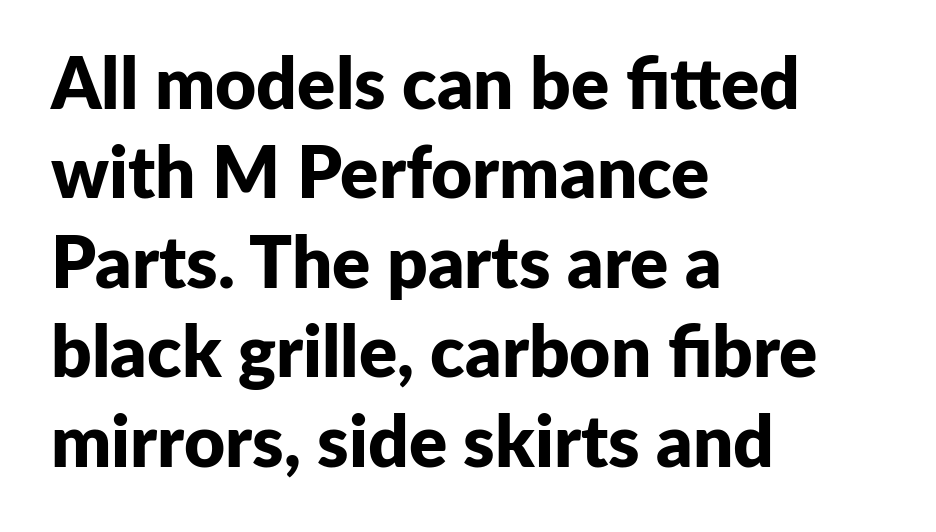
{"serif": "no", "italic": "no", "bold": "yes", "weight": "bold", "width": "normal", "stroke_contrast": "low", "x_height": "medium", "monospaced": "no", "underline": "no", "align": "left", "line_spacing": "normal", "line_spacing_ratio": 1.26, "letter_spacing": "normal", "letter_spacing_em": 0.0, "glyph_px": 71}
